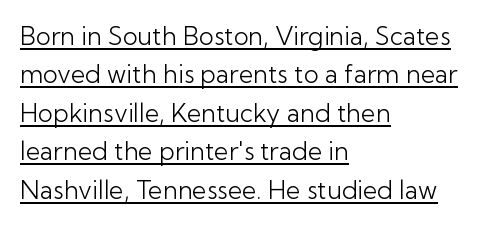
Casual observation: everything's shoved over to the left. Rows of type keep a routine distance in the vertical direction. Is this a heavy cut? Hardly; it is regular or lighter. These characters rest on top of a visible drawn line.
